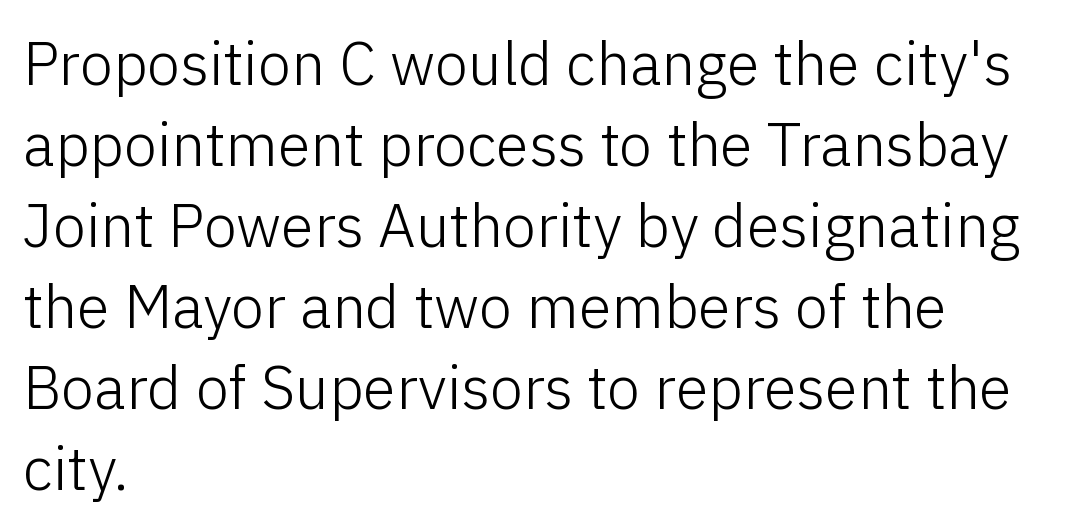
{"serif": "no", "italic": "no", "bold": "no", "weight": "light", "width": "normal", "stroke_contrast": "low", "x_height": "medium", "monospaced": "no", "underline": "no", "align": "left", "line_spacing": "normal", "line_spacing_ratio": 1.35, "letter_spacing": "normal", "letter_spacing_em": 0.0, "glyph_px": 60}
